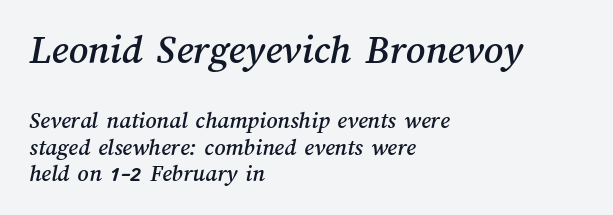
This block would grow much taller if given ordinary leading; it's compressed now. This rendering uses left alignment, leaving the right contour irregular. The zone under the glyphs is completely vacant. Looks like regular typesetting: each glyph gets only the width it needs.
